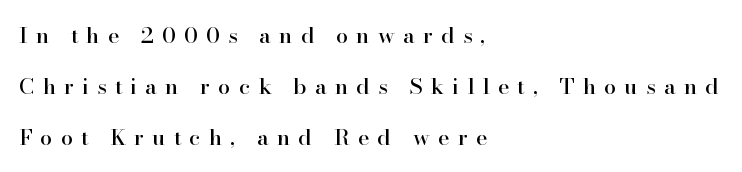
Substantial extra tracking has been applied to these lines. The lines in this sample share a left origin and differ only in where they stop. Notice the wide empty band between every row — that's loose leading. The glyphs are unaccompanied by any horizontal stroke below them. When letters stand straight like this, we call the style roman or upright.
